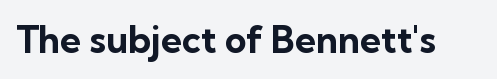
The image shows 37 px bold sans-serif type, upright; set normal letter spacing, not underlined; low stroke contrast and a medium x-height.
